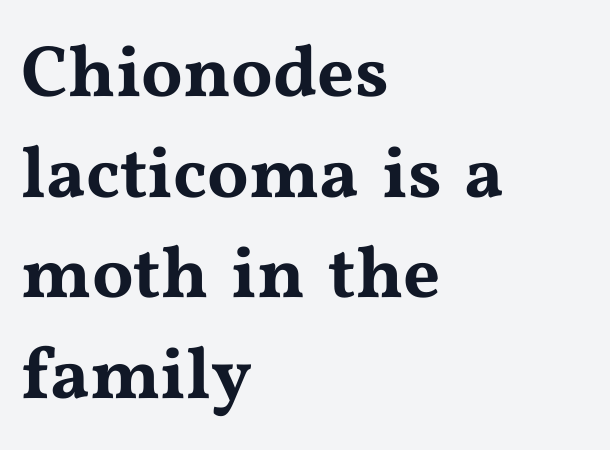
The image shows 73 px wide serif type, upright; set left-aligned, normal line spacing (1.38x), normal letter spacing, not underlined; medium stroke contrast and a medium x-height.
